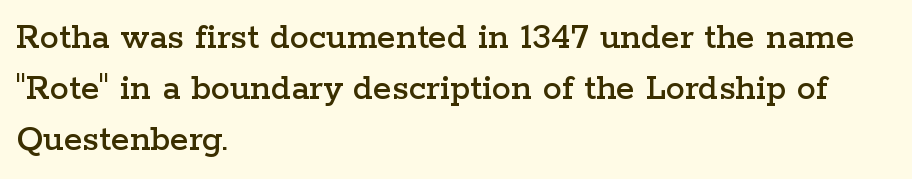
Spacing verdict: proportional, widths tailored to each character. Between one letter and the next there's only the usual sliver of space. You can tell it's not italic because the verticals are truly vertical. If you measured baseline to baseline, you'd find a middling distance. Which margin do the lines hug? The left one — the right edge is uneven.
